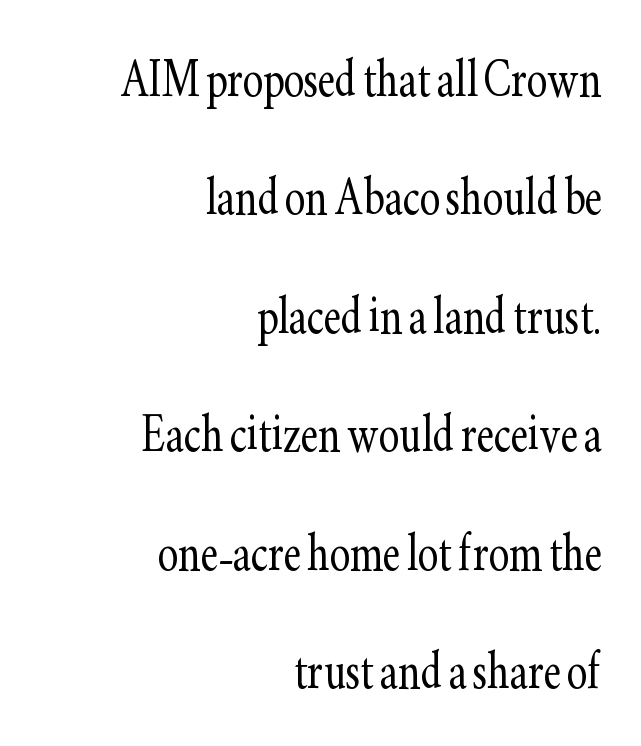
The image shows 62 px light, condensed serif type, upright; set right-aligned, loose line spacing (1.91x), normal letter spacing, not underlined; low stroke contrast and a small x-height.
